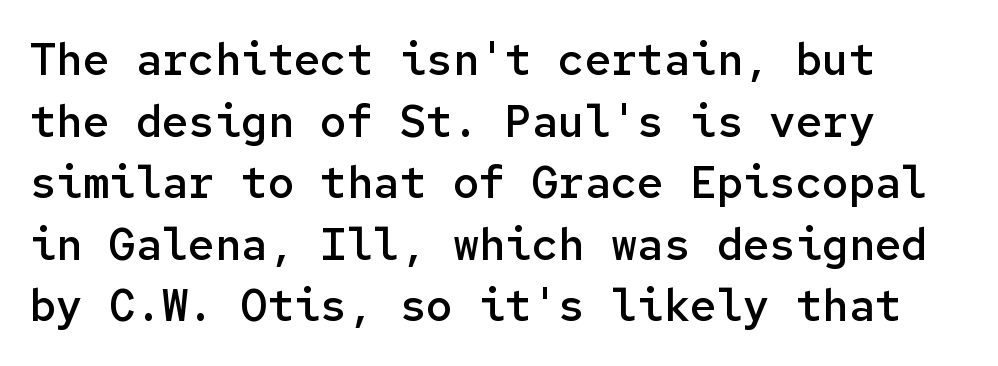
Q: Is the text bold? A: Semi-bold.
Q: Is the text italic (slanted)? A: No, it is upright.
Q: Is the typeface a serif or a sans-serif typeface? A: Sans-serif.
Q: Is the text underlined? A: No.
Q: Is the spacing between letters normal or unusually wide? A: Normal.
Q: Is the spacing between lines tight, normal or loose? A: Normal.
Q: Width (condensed, normal, or wide)? A: Normal.
Q: Stroke contrast? A: Low.
Q: x-height? A: Medium.
Q: Monospaced? A: Yes.
